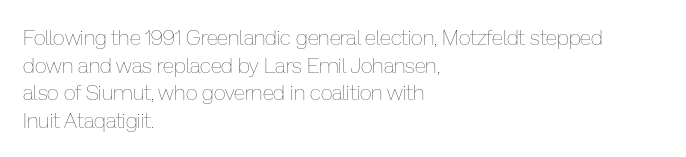
Q: Is the text bold? A: No.
Q: Is the text italic (slanted)? A: No, it is upright.
Q: Is the text underlined? A: No.
Q: How is the paragraph aligned? A: Left-aligned.
Q: Is the spacing between letters normal or unusually wide? A: Normal.
Q: Is the spacing between lines tight, normal or loose? A: Normal.
